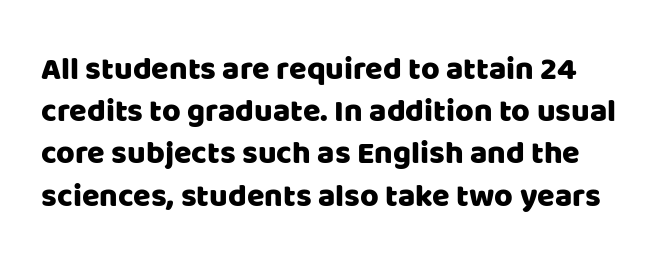
Q: Is the text italic (slanted)? A: No, it is upright.
Q: Is the typeface a serif or a sans-serif typeface? A: Sans-serif.
Q: Is the text underlined? A: No.
Q: Is the spacing between letters normal or unusually wide? A: Normal.
Q: Is the spacing between lines tight, normal or loose? A: Normal.
Q: Width (condensed, normal, or wide)? A: Normal.
Q: Stroke contrast? A: Low.
Q: x-height? A: Large.
Q: Monospaced? A: No.
